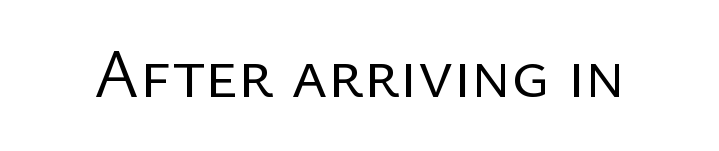
Q: Is the text bold? A: No.
Q: Is the text italic (slanted)? A: No, it is upright.
Q: Is the typeface a serif or a sans-serif typeface? A: Sans-serif.
Q: Is the text underlined? A: No.
Q: Is the spacing between letters normal or unusually wide? A: Normal.
Q: Width (condensed, normal, or wide)? A: Normal.
Q: Stroke contrast? A: Low.
Q: x-height? A: Medium.
Q: Monospaced? A: No.
